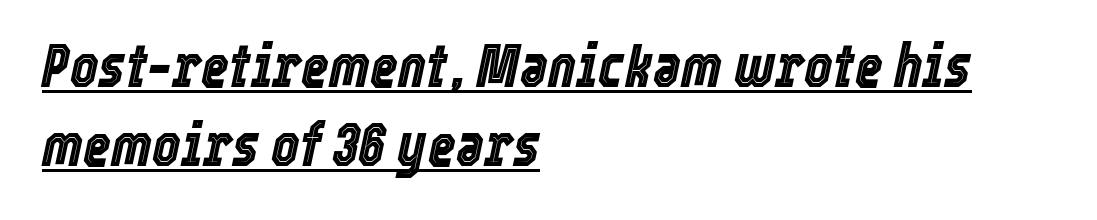
The image shows 60 px condensed type, italic (leaning right); set left-aligned, normal line spacing (1.31x), normal letter spacing, underlined; a medium x-height.
